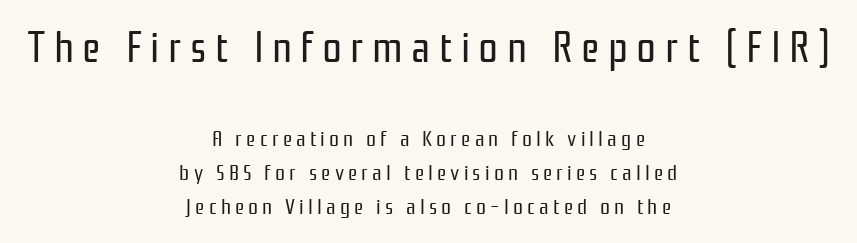
{"serif": "no", "italic": "no", "bold": "no", "weight": "regular", "width": "condensed", "stroke_contrast": "low", "x_height": "medium", "monospaced": "no", "underline": "no", "align": "center", "line_spacing": "normal", "line_spacing_ratio": 1.56, "larger_block": "first", "size_ratio": 2.0, "glyph_px": 44}
